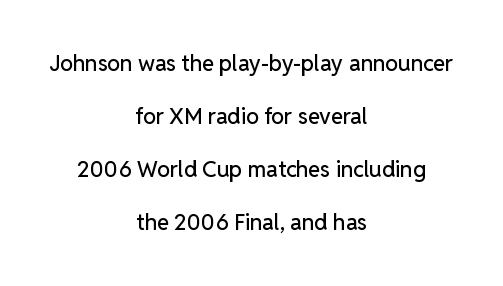
{"italic": "no", "underline": "no", "align": "center", "line_spacing": "loose", "line_spacing_ratio": 2.41, "letter_spacing": "normal", "letter_spacing_em": 0.0, "glyph_px": 22}
